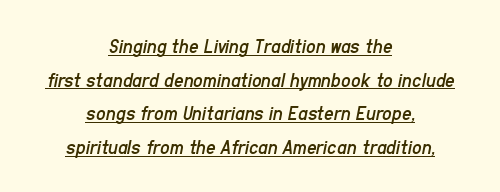
The image shows 21 px text type, italic (leaning right); set centered, normal line spacing (1.6x), normal letter spacing, underlined.
